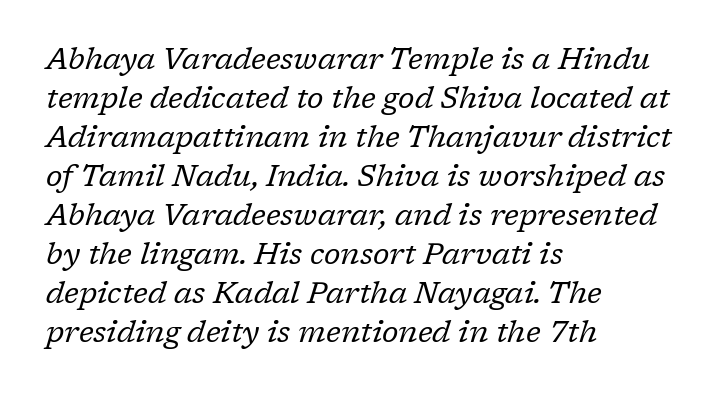
The image shows 30 px regular-weight serif type, italic (leaning right); set left-aligned, normal line spacing (1.3x), normal letter spacing, not underlined; low stroke contrast and a medium x-height.
